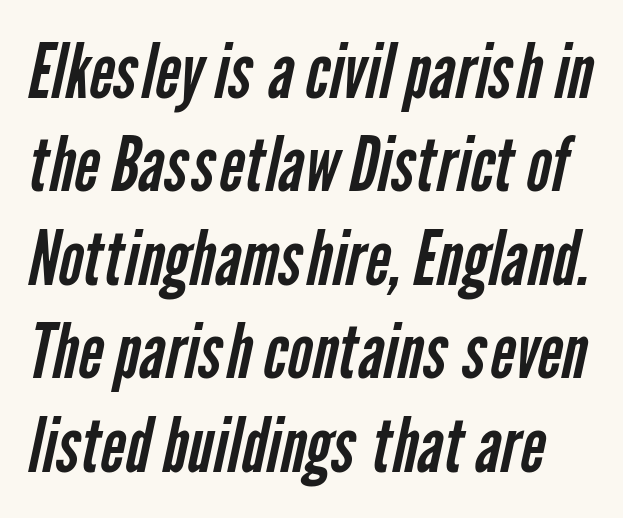
The image shows 76 px regular-weight, condensed sans-serif type; set line spacing 1.23x, normal letter spacing, not underlined; low stroke contrast and a medium x-height.
